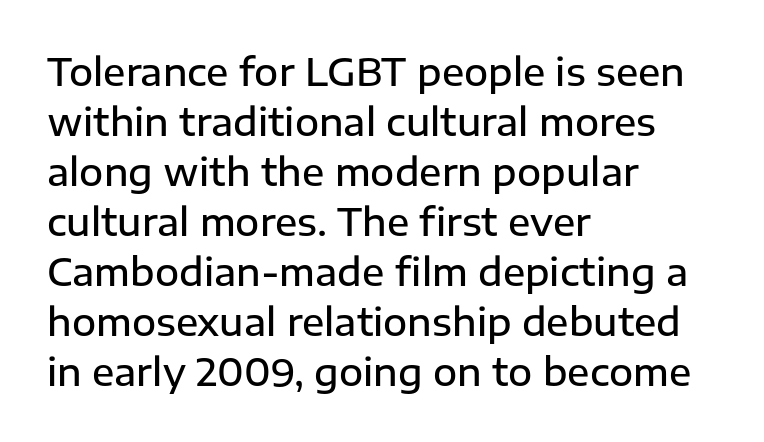
Q: Is the text bold? A: Semi-bold.
Q: Is the text italic (slanted)? A: No, it is upright.
Q: Is the typeface a serif or a sans-serif typeface? A: Sans-serif.
Q: Is the text underlined? A: No.
Q: How is the paragraph aligned? A: Left-aligned.
Q: Is the spacing between letters normal or unusually wide? A: Normal.
Q: Is the spacing between lines tight, normal or loose? A: Normal.
Q: Width (condensed, normal, or wide)? A: Normal.
Q: Stroke contrast? A: Low.
Q: x-height? A: Medium.
Q: Monospaced? A: No.
